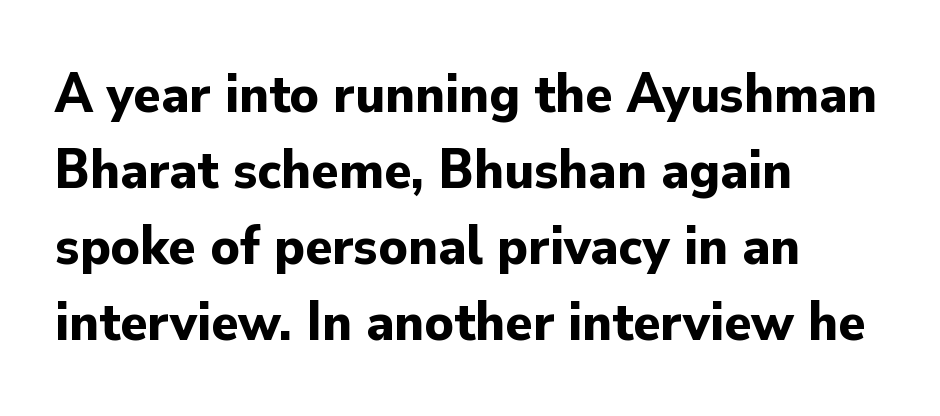
Designer's note — italics off, roman on. You could not count columns in this text — the font is proportionally spaced. Where is the straight margin? On the left. Letters rest on an invisible, unmarked baseline. Characters follow at the spacing the type designer built in. The face used here has the dense, thick strokes of a bold.
